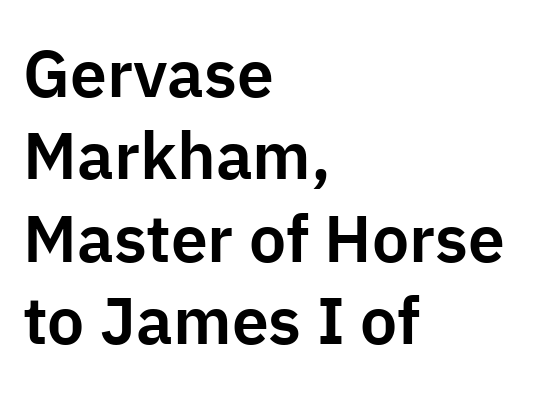
The image shows 66 px sans-serif type, upright; set left-aligned, normal line spacing (1.25x), normal letter spacing, not underlined; low stroke contrast and a medium x-height.
